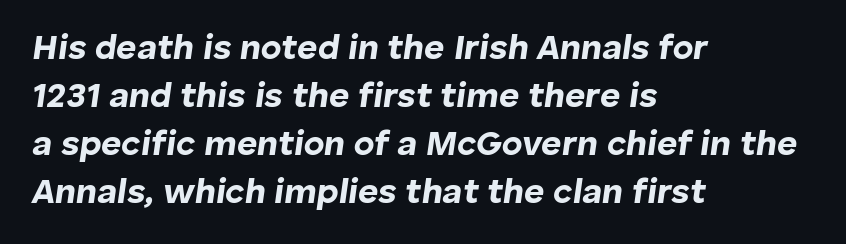
{"italic": "yes", "lean": "right", "slant_degrees": 8, "bold": "yes", "weight": "bold", "width": "normal", "stroke_contrast": "low", "x_height": "medium", "monospaced": "no", "underline": "no", "align": "left", "line_spacing": "normal", "line_spacing_ratio": 1.37, "letter_spacing": "normal", "letter_spacing_em": 0.0, "glyph_px": 35}
